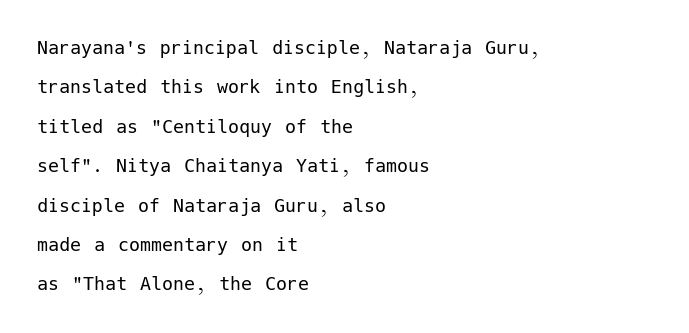
The image shows 22 px text type, upright; set left-aligned, line spacing 1.79x, normal letter spacing, not underlined.
